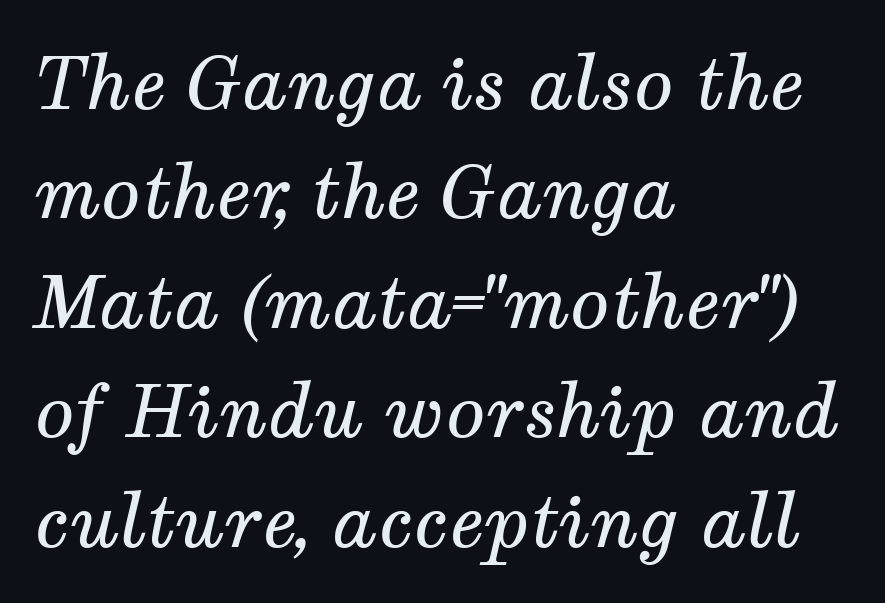
The rendering uses natural spacing where letterforms have individual widths. Clear beneath every line of the passage. Short and long lines alike share a common starting point at left. This is not heavy type; no bold has been used. A typesetter would label this face a serif.
